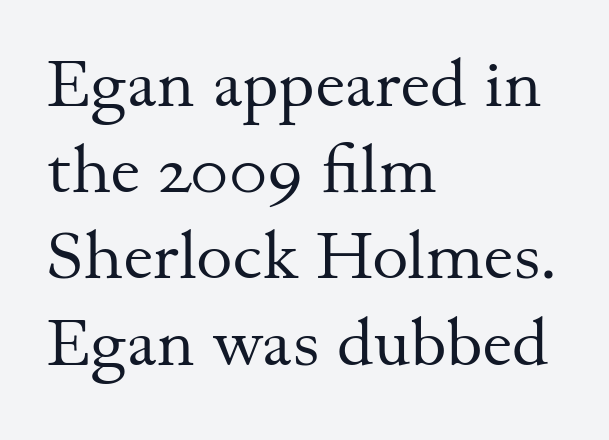
Default kerning and tracking; the words read as compact shapes. A normal amount of white space separates one row of letters from the next. Is the stroke heavy? The answer is a plain regular-or-lighter. A typesetter would mark this as roman, not italic. The paragraph shown leans on its left margin.
